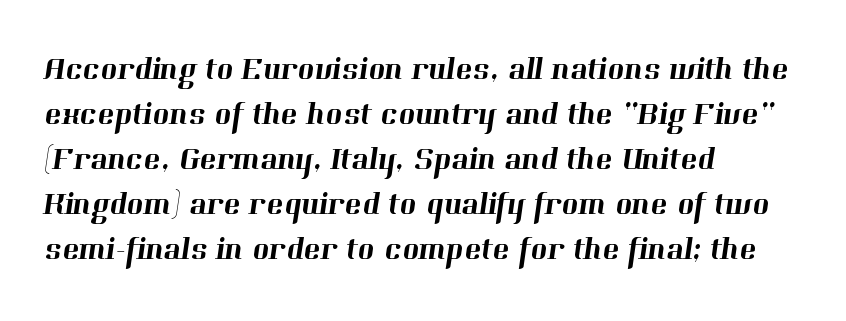
{"serif": "yes", "width": "normal", "stroke_contrast": "high", "x_height": "medium", "monospaced": "no", "underline": "no", "align": "left", "line_spacing": "normal", "line_spacing_ratio": 1.41, "letter_spacing": "normal", "letter_spacing_em": 0.0, "glyph_px": 32}
